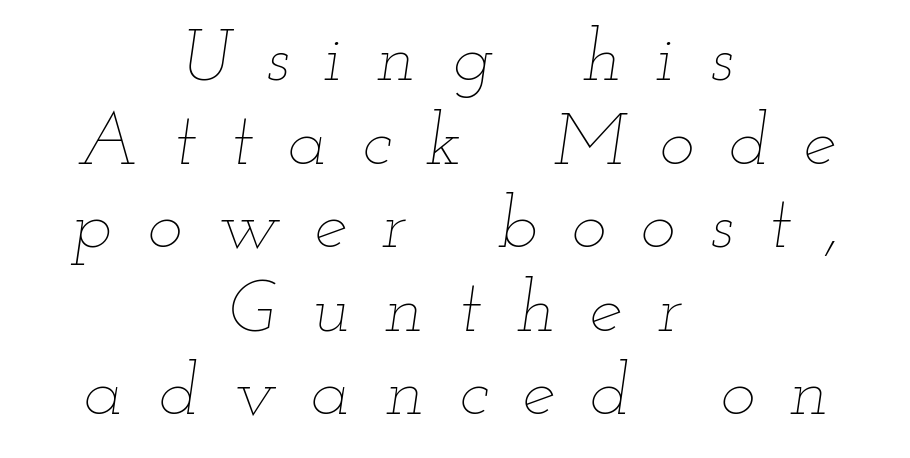
The image shows 74 px thin, wide type, italic (leaning right); set centered, tight line spacing (1.13x), unusually wide letter spacing (+0.47 em), not underlined; low stroke contrast and a small x-height.
